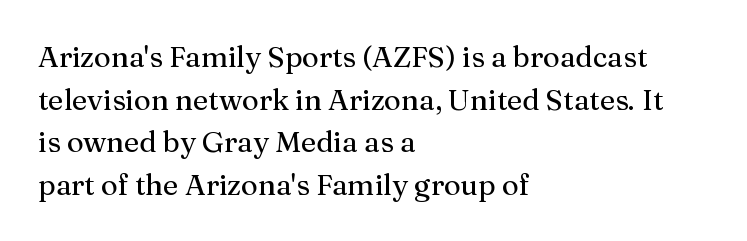
{"serif": "yes", "italic": "no", "width": "normal", "stroke_contrast": "medium", "x_height": "medium", "monospaced": "no", "underline": "no", "align": "left", "line_spacing": "normal", "line_spacing_ratio": 1.47, "letter_spacing": "normal", "letter_spacing_em": 0.0, "glyph_px": 29}
